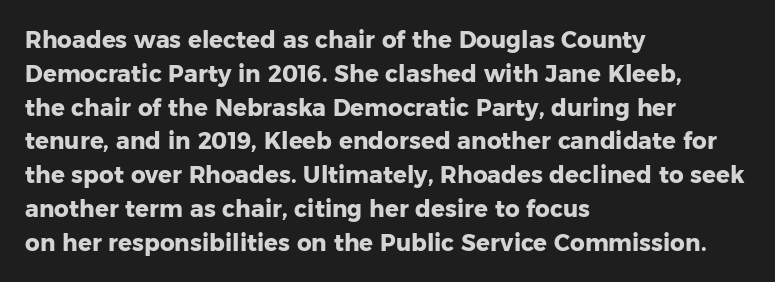
Q: Is the text bold? A: Yes.
Q: Is the text italic (slanted)? A: No, it is upright.
Q: Is the text underlined? A: No.
Q: How is the paragraph aligned? A: Left-aligned.
Q: Is the spacing between letters normal or unusually wide? A: Normal.
Q: Is the spacing between lines tight, normal or loose? A: Normal.
